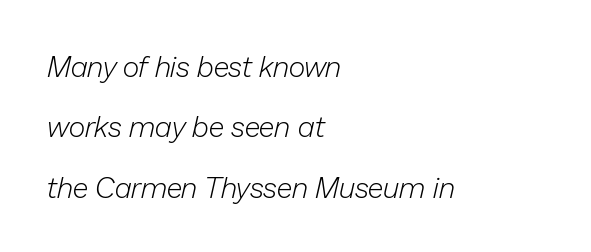
The image shows 29 px light type, italic (leaning right); set left-aligned, loose line spacing (2.08x), normal letter spacing, not underlined; low stroke contrast and a medium x-height.
